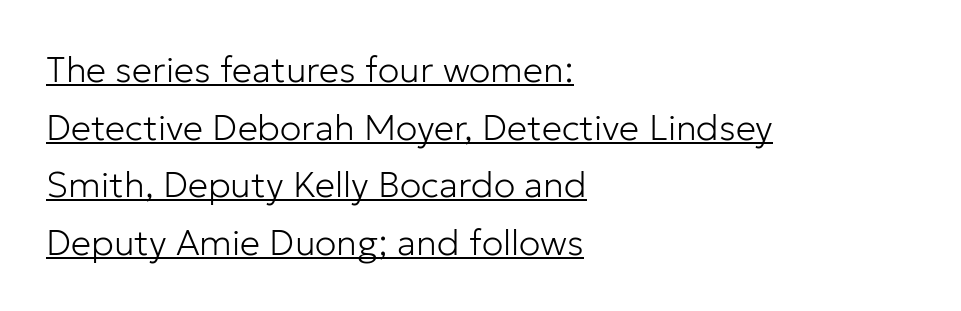
Q: Is the text bold? A: No.
Q: Is the text italic (slanted)? A: No, it is upright.
Q: Is the typeface a serif or a sans-serif typeface? A: Sans-serif.
Q: Is the text underlined? A: Yes.
Q: How is the paragraph aligned? A: Left-aligned.
Q: Is the spacing between letters normal or unusually wide? A: Normal.
Q: Is the spacing between lines tight, normal or loose? A: Normal.
Q: Width (condensed, normal, or wide)? A: Normal.
Q: Stroke contrast? A: Low.
Q: x-height? A: Medium.
Q: Monospaced? A: No.
